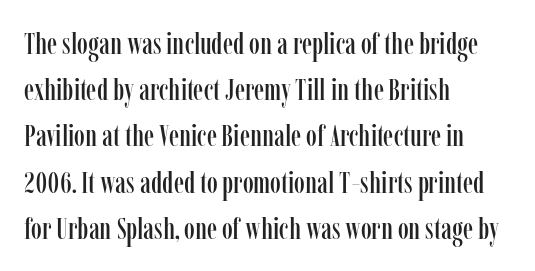
The image shows 31 px condensed serif type, upright; set left-aligned, normal line spacing (1.49x), normal letter spacing, not underlined; low stroke contrast and a medium x-height.
